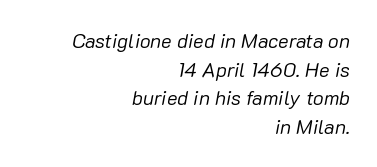
{"italic": "yes", "lean": "right", "slant_degrees": 10, "bold": "no", "underline": "no", "align": "right", "line_spacing": "normal", "line_spacing_ratio": 1.43, "letter_spacing": "normal", "letter_spacing_em": 0.0, "glyph_px": 20}
